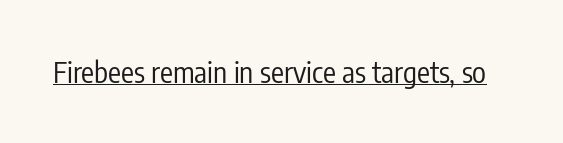
Q: Is the text bold? A: No.
Q: Is the text italic (slanted)? A: No, it is upright.
Q: Is the typeface a serif or a sans-serif typeface? A: Sans-serif.
Q: Is the text underlined? A: Yes.
Q: Is the spacing between letters normal or unusually wide? A: Normal.
Q: Width (condensed, normal, or wide)? A: Condensed.
Q: Stroke contrast? A: Low.
Q: x-height? A: Medium.
Q: Monospaced? A: No.
